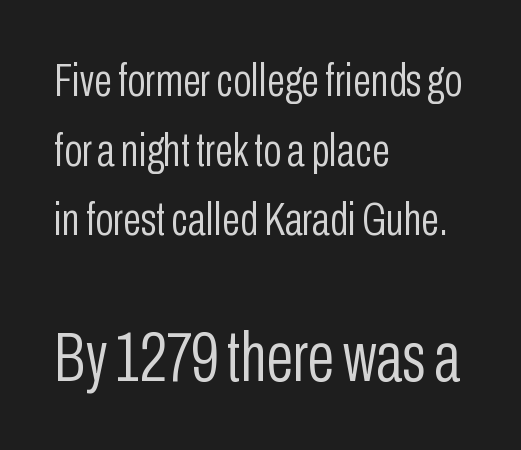
Each word holds together tightly as a unit, with standard inter-letter gaps. Look at the glyph heights: the lower group is clearly the bigger setting. This is the regular roman posture of the typeface. Serifs: no, the terminals of the letterforms are clean. The text block is weighted toward the left margin, trailing off unevenly rightward.
